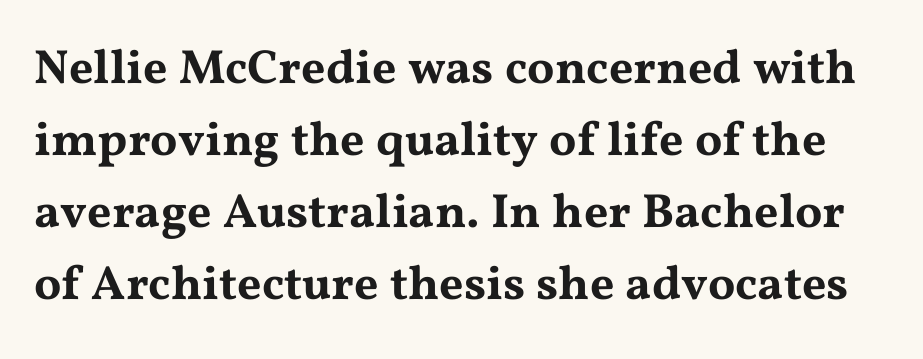
The image shows 48 px wide serif type, upright; set normal line spacing (1.5x), normal letter spacing, not underlined; medium stroke contrast and a medium x-height.
